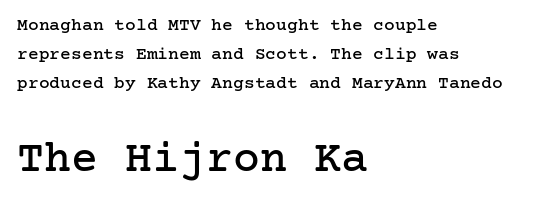
The lines are quadded left. Are there feet on the stems? There are — it's a serif. Block two is the big one; block one sits smaller above it. If you measured baseline to baseline, you'd find a middling distance. The typography opts for an upright posture over an oblique one. No word sits above an underline.
